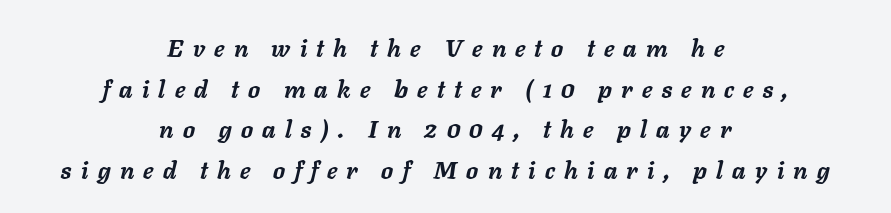
{"italic": "yes", "lean": "right", "slant_degrees": 11, "bold": "yes", "underline": "no", "align": "center", "line_spacing": "normal", "line_spacing_ratio": 1.69, "letter_spacing": "wide", "letter_spacing_em": 0.39, "glyph_px": 24}
